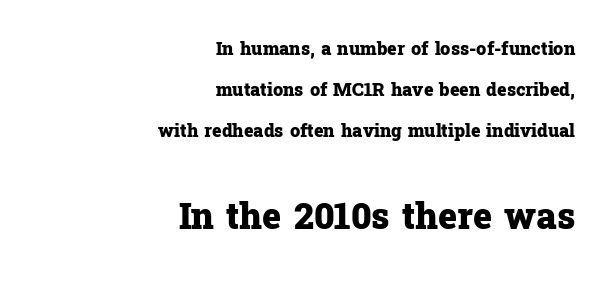
Q: Is the text bold? A: Yes.
Q: Is the text italic (slanted)? A: No, it is upright.
Q: Is the typeface a serif or a sans-serif typeface? A: Serif.
Q: Is the text underlined? A: No.
Q: How is the paragraph aligned? A: Right-aligned.
Q: Is the spacing between letters normal or unusually wide? A: Normal.
Q: Is the spacing between lines tight, normal or loose? A: Loose.
Q: Which block of text is set in a larger size, the first (top) or the second (bottom)? A: The second (bottom) one.
Q: Width (condensed, normal, or wide)? A: Normal.
Q: Stroke contrast? A: Low.
Q: x-height? A: Medium.
Q: Monospaced? A: No.
